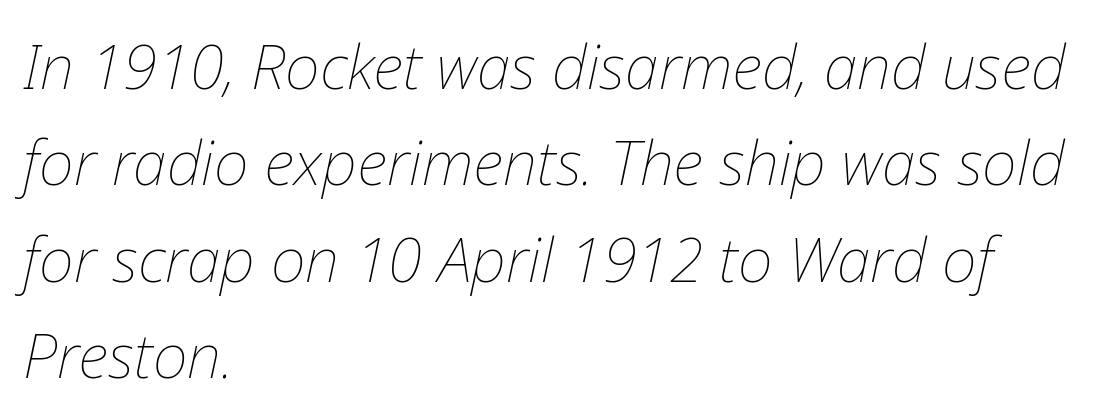
The image shows 61 px thin type, italic (leaning right); set left-aligned, normal line spacing (1.58x), normal letter spacing, not underlined; low stroke contrast and a medium x-height.
